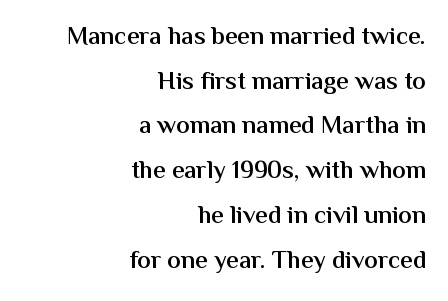
Q: Is the text bold? A: Semi-bold.
Q: Is the text italic (slanted)? A: No, it is upright.
Q: Is the text underlined? A: No.
Q: How is the paragraph aligned? A: Right-aligned.
Q: Is the spacing between letters normal or unusually wide? A: Normal.
